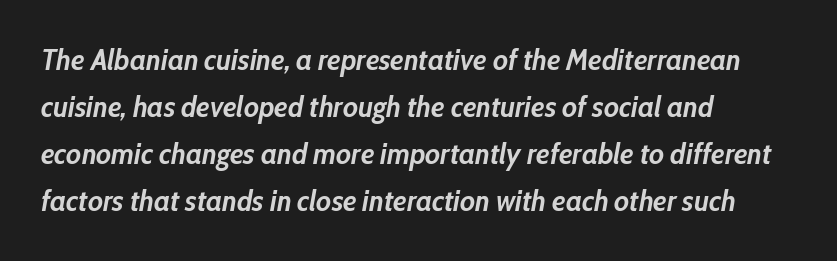
The image shows 30 px semibold, condensed type, italic (leaning right); set left-aligned, normal line spacing (1.57x), normal letter spacing, not underlined; low stroke contrast and a medium x-height.
